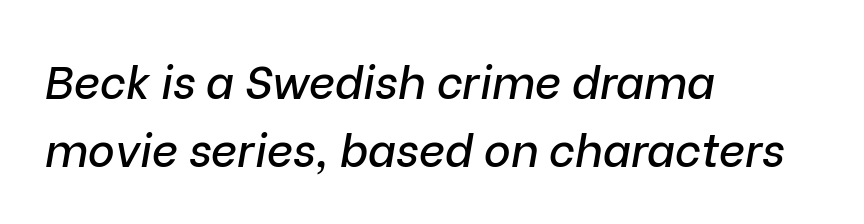
Q: Is the text italic (slanted)? A: Yes, it leans right by about 9 degrees.
Q: Is the text underlined? A: No.
Q: How is the paragraph aligned? A: Left-aligned.
Q: Is the spacing between letters normal or unusually wide? A: Normal.
Q: Is the spacing between lines tight, normal or loose? A: Normal.
Q: Width (condensed, normal, or wide)? A: Normal.
Q: Stroke contrast? A: Low.
Q: x-height? A: Medium.
Q: Monospaced? A: No.
